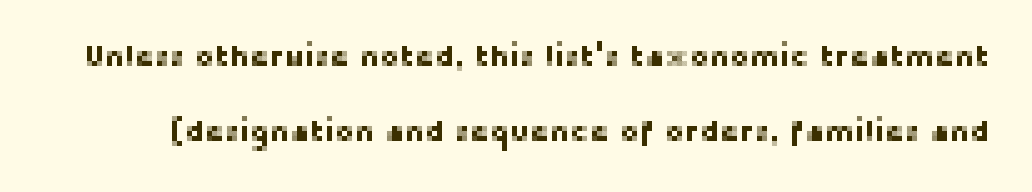
The image shows 30 px sans-serif type, upright; set loose line spacing (2.49x), normal letter spacing, not underlined; low stroke contrast and a medium x-height.
